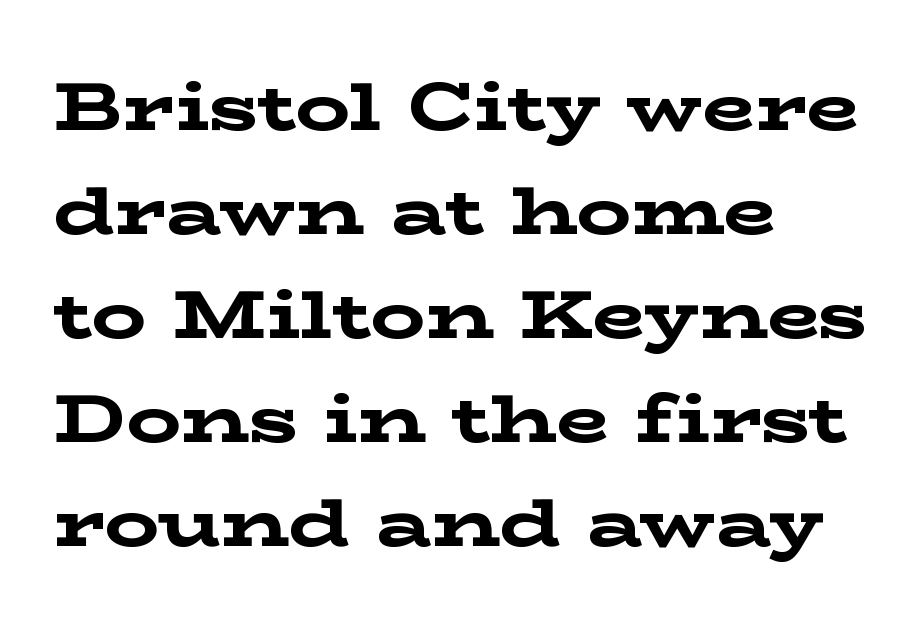
{"serif": "yes", "italic": "no", "bold": "yes", "weight": "bold", "width": "wide", "stroke_contrast": "low", "x_height": "medium", "monospaced": "no", "underline": "no", "align": "left", "line_spacing": "normal", "line_spacing_ratio": 1.53, "letter_spacing": "normal", "letter_spacing_em": 0.0, "glyph_px": 68}
